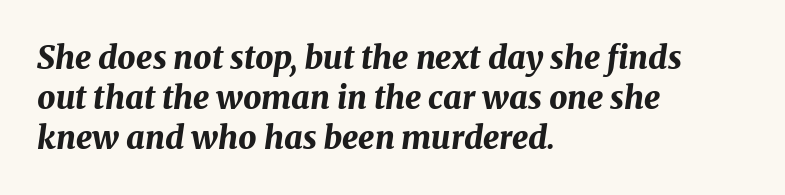
Q: Is the text bold? A: Yes.
Q: Is the text italic (slanted)? A: Yes, it leans right by about 8 degrees.
Q: Is the text underlined? A: No.
Q: How is the paragraph aligned? A: Left-aligned.
Q: Is the spacing between letters normal or unusually wide? A: Normal.
Q: Is the spacing between lines tight, normal or loose? A: Normal.
Q: Width (condensed, normal, or wide)? A: Normal.
Q: Stroke contrast? A: Medium.
Q: x-height? A: Medium.
Q: Monospaced? A: No.
